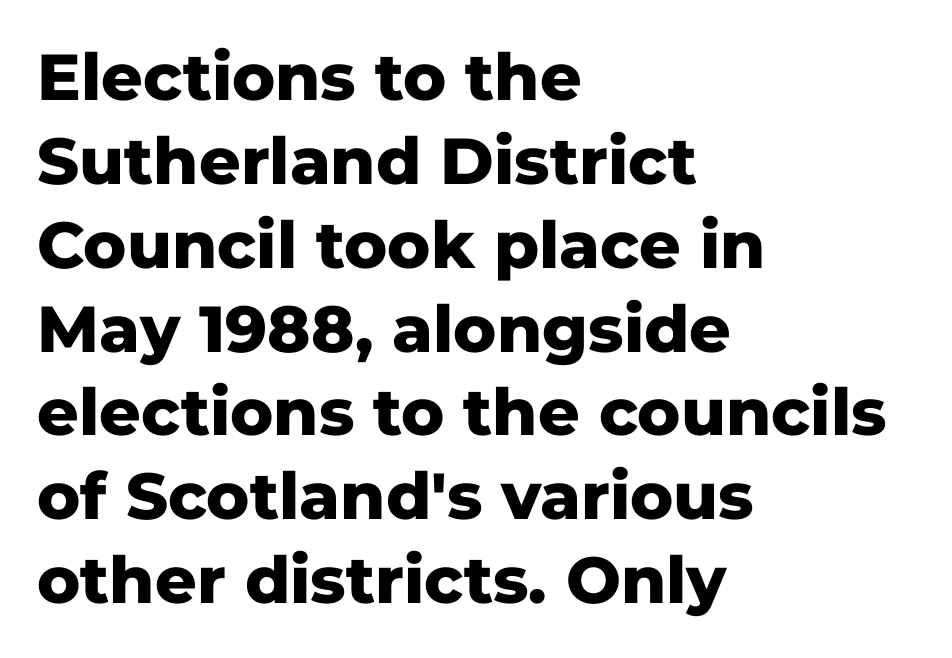
The image shows 65 px heavy sans-serif type, upright; set left-aligned, normal line spacing (1.29x), normal letter spacing, not underlined; low stroke contrast and a medium x-height.
